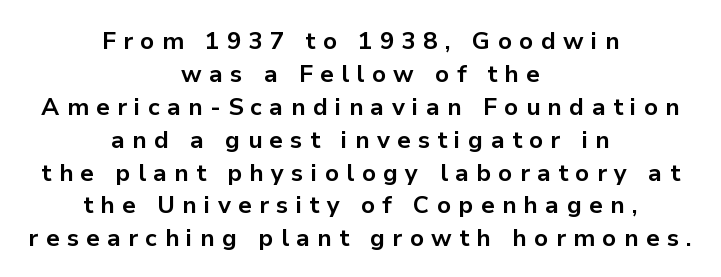
{"italic": "no", "bold": "yes", "underline": "no", "align": "center", "line_spacing": "normal", "line_spacing_ratio": 1.37, "letter_spacing": "wide", "letter_spacing_em": 0.3, "glyph_px": 24}
